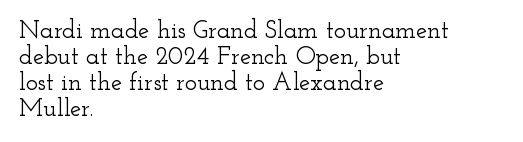
Students, note that the glyphs here touch the page at normal intervals. Each new line begins almost immediately beneath the previous one. The lettering holds an erect, upright posture throughout. Layout note: lines flush left. The specimen omits any rule beneath the text block's lines.
